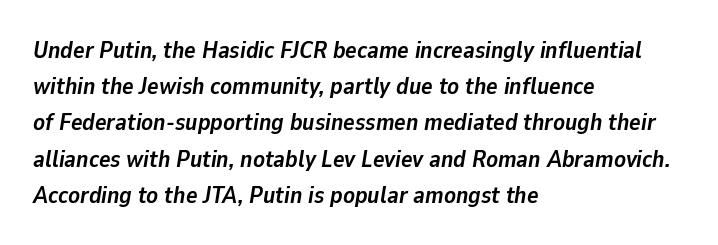
This rendering features lettering with no underline. Does the weight exceed regular? Yes, all the way to bold. Style check: oblique. The rendering anchors every line to the left-hand side. Line spacing here is normal.
